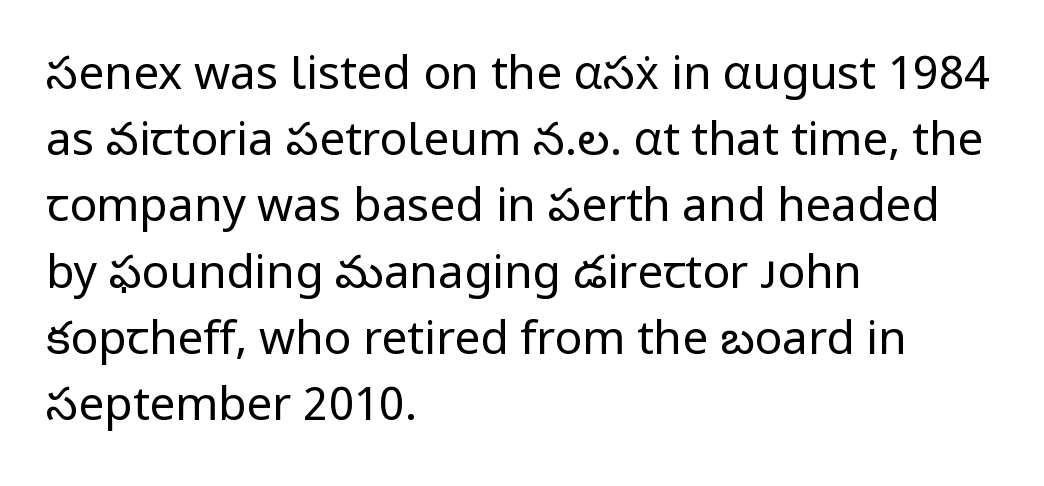
Q: Is the text bold? A: No.
Q: Is the text italic (slanted)? A: No, it is upright.
Q: Is the typeface a serif or a sans-serif typeface? A: Sans-serif.
Q: Is the text underlined? A: No.
Q: How is the paragraph aligned? A: Left-aligned.
Q: Is the spacing between letters normal or unusually wide? A: Normal.
Q: Is the spacing between lines tight, normal or loose? A: Normal.
Q: Width (condensed, normal, or wide)? A: Normal.
Q: Stroke contrast? A: Low.
Q: x-height? A: Medium.
Q: Monospaced? A: No.
